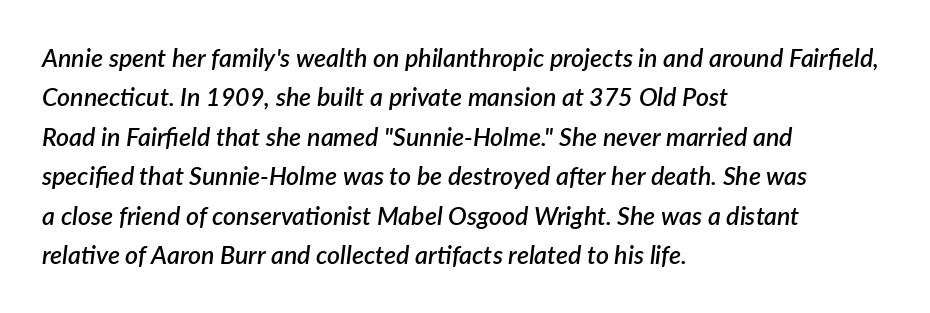
The face used here has a pronounced slope to its letters. The characters look somewhat weighty, a semibold short of true bold. Short note: letters normally spaced. Casual observation: everything's shoved over to the left. Bare-footed words on every line.
